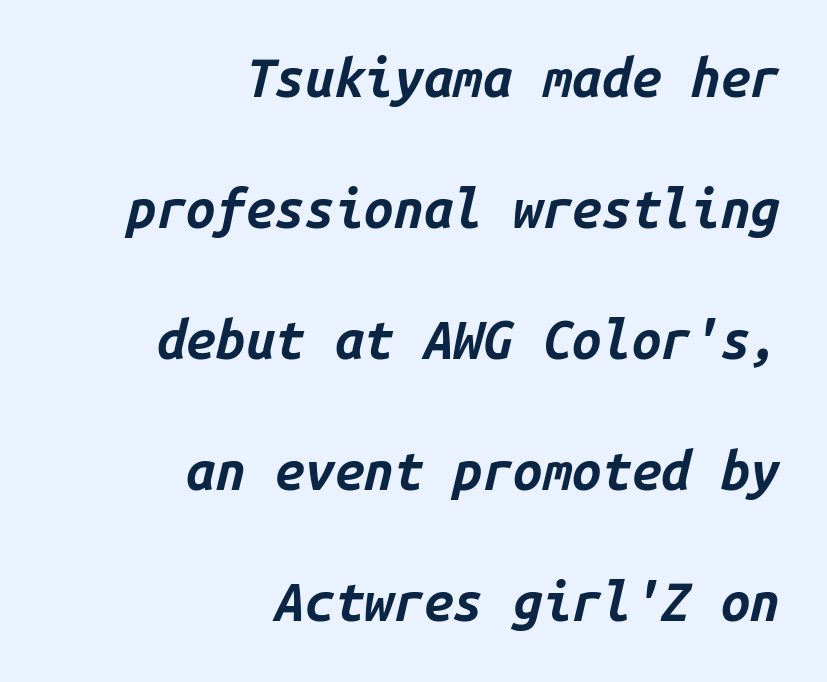
{"italic": "yes", "lean": "right", "slant_degrees": 14, "bold": "yes", "weight": "bold", "width": "normal", "stroke_contrast": "low", "x_height": "medium", "monospaced": "yes", "underline": "no", "align": "right", "line_spacing": "loose", "line_spacing_ratio": 2.47, "letter_spacing": "normal", "letter_spacing_em": 0.0, "glyph_px": 53}
